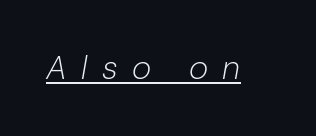
Emphasis-style slanted type is in use. Each letter keeps its own natural width here, so spacing adapts to shape. Compared with a typical body face, this is equally light or lighter still. Decoration check: the copy is underlined. Compared with typical body copy, the letter spacing here is much looser.
